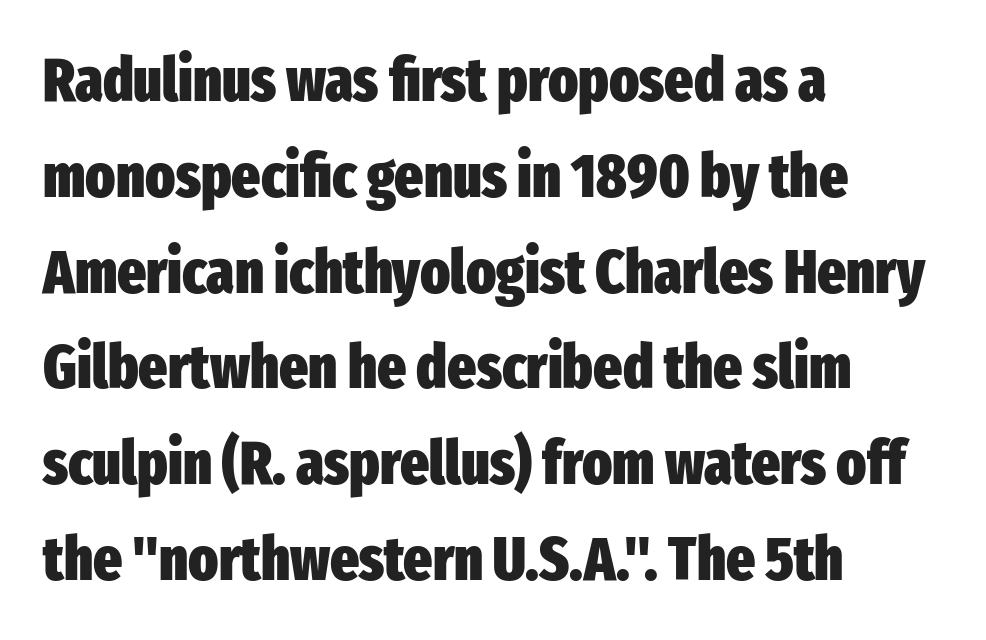
{"serif": "no", "italic": "no", "bold": "yes", "weight": "heavy", "width": "condensed", "stroke_contrast": "low", "x_height": "medium", "monospaced": "no", "underline": "no", "align": "left", "line_spacing": "normal", "line_spacing_ratio": 1.57, "letter_spacing": "normal", "letter_spacing_em": 0.0, "glyph_px": 61}
